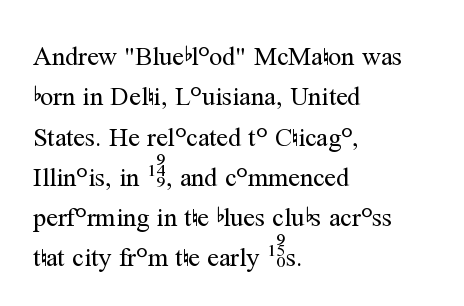
The image shows 26 px text type, upright; set left-aligned, normal line spacing (1.55x), normal letter spacing, not underlined.
